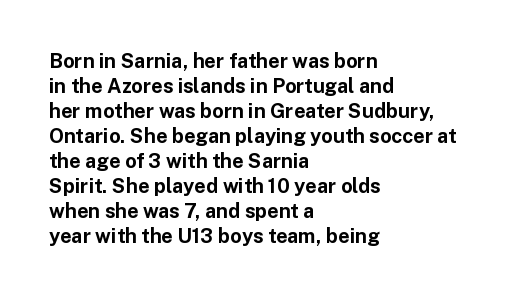
Q: Is the text bold? A: Yes.
Q: Is the text italic (slanted)? A: No, it is upright.
Q: Is the text underlined? A: No.
Q: How is the paragraph aligned? A: Left-aligned.
Q: Is the spacing between letters normal or unusually wide? A: Normal.
Q: Is the spacing between lines tight, normal or loose? A: Normal.
